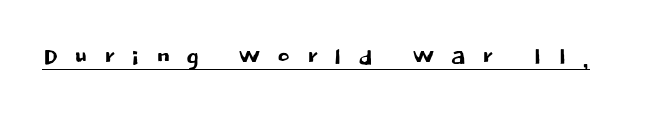
{"serif": "no", "italic": "no", "width": "normal", "stroke_contrast": "low", "x_height": "large", "monospaced": "no", "underline": "yes", "letter_spacing": "wide", "letter_spacing_em": 0.48, "glyph_px": 31}
